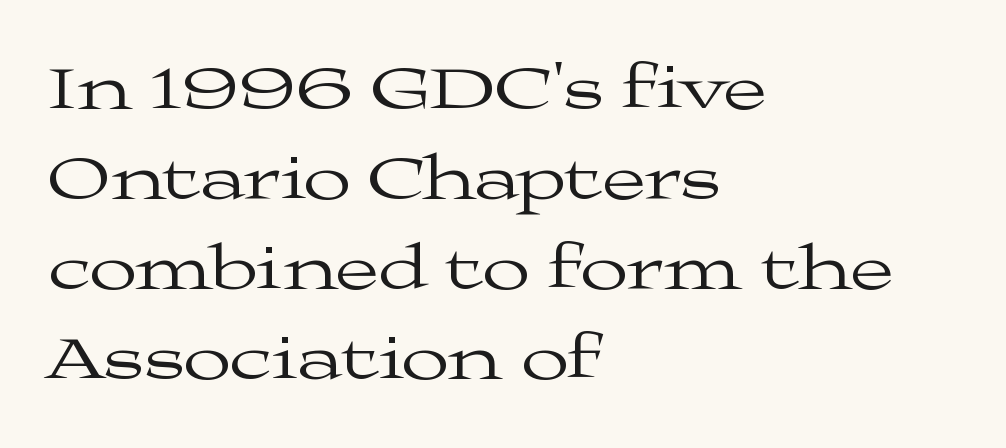
Words appear dense and cohesive because spacing is normal. Words float on clear page, feet unadorned. The font is comparable to plain body text, perhaps lighter. The ragged edge is on the right, which tells us the setting is flush left. I'd call this a serif setting — the letters wear small feet.
